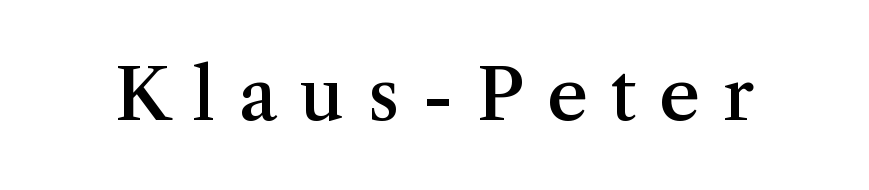
What stands out about the letter spacing? Its width — letters are far apart. The glyphs have the mass of a demibold cut, below bold. This sample has the flowing, uneven cadence of proportional lettering. Descenders are the only things crossing below the line. Designer's note — italics off, roman on. The typeface chosen for these lines features serifs.
